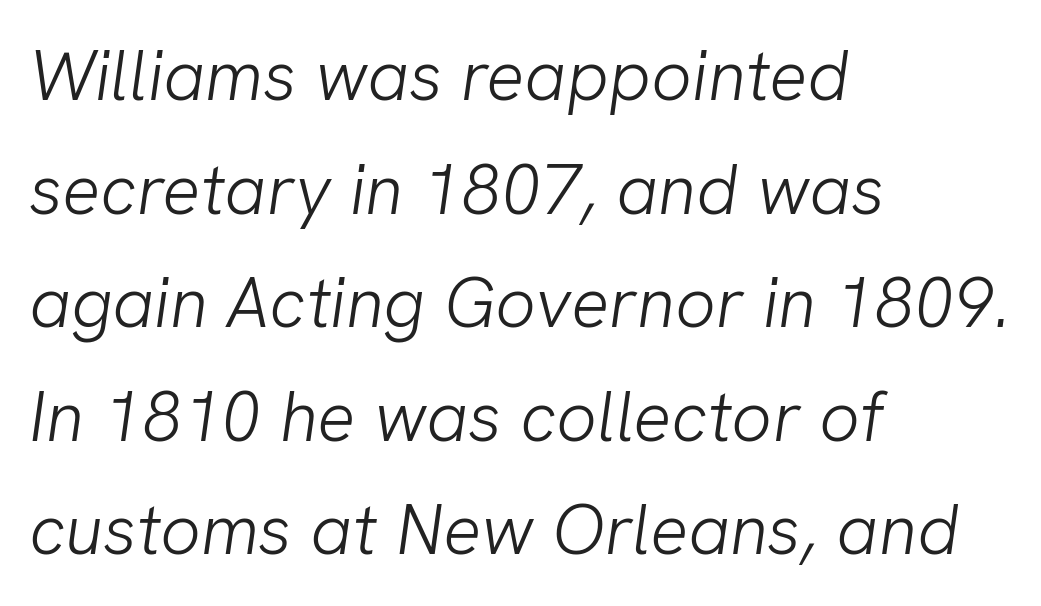
A typesetter would label this face a sans. Weight: regular or lighter. The face used here is rendered with its standard letterfit. Typeset ragged right — the left edge is the straight one. Leading matches the norm, producing a regular column.
